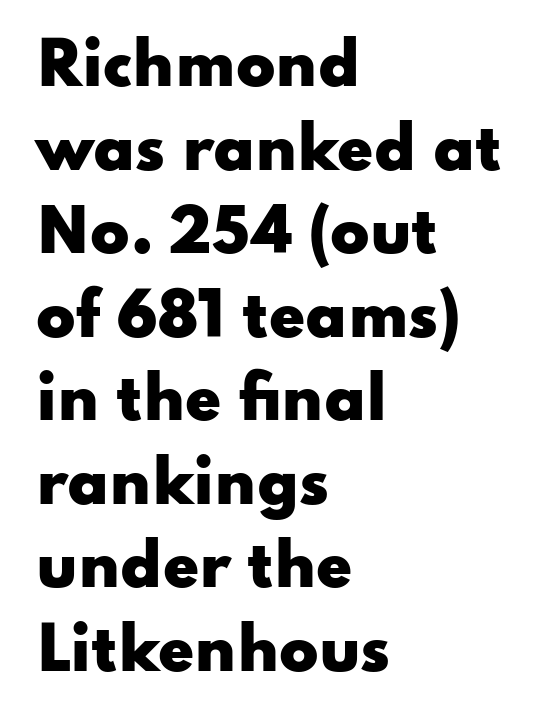
{"serif": "no", "italic": "no", "bold": "yes", "weight": "heavy", "width": "wide", "stroke_contrast": "low", "x_height": "small", "monospaced": "no", "underline": "no", "align": "left", "line_spacing": "normal", "line_spacing_ratio": 1.44, "letter_spacing": "normal", "letter_spacing_em": 0.0, "glyph_px": 58}
